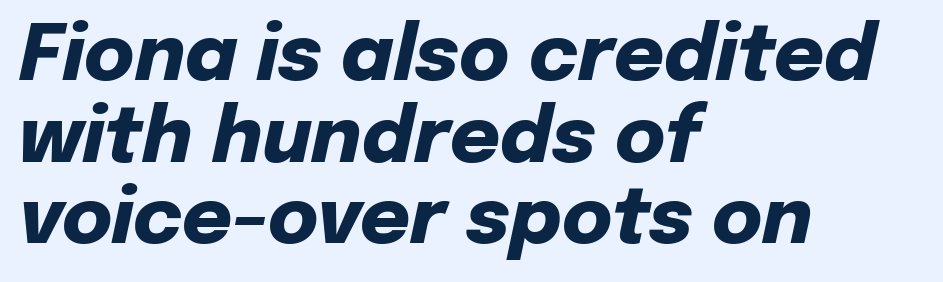
{"italic": "yes", "lean": "right", "slant_degrees": 12, "bold": "yes", "weight": "heavy", "width": "normal", "stroke_contrast": "low", "x_height": "medium", "monospaced": "no", "underline": "no", "align": "left", "line_spacing": "tight", "line_spacing_ratio": 1.06, "letter_spacing": "normal", "letter_spacing_em": 0.0, "glyph_px": 77}
